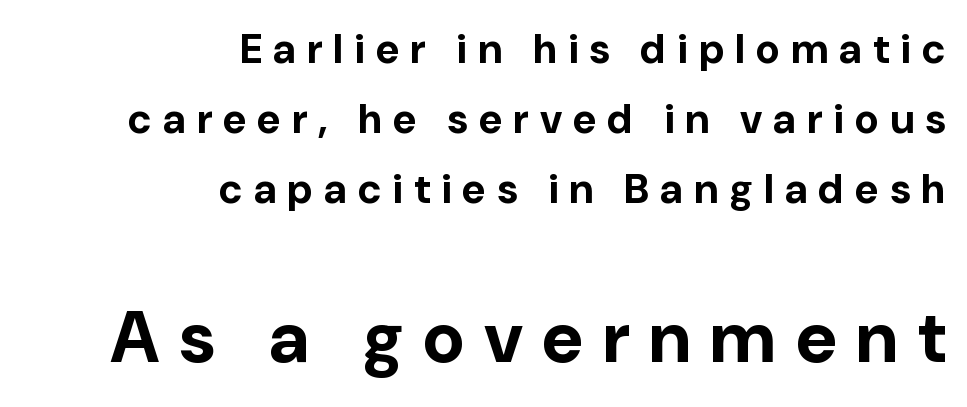
The image shows 72 px bold sans-serif type, upright; set right-aligned, line spacing 1.71x, unusually wide letter spacing (+0.27 em), not underlined; the second (bottom) block is 1.76x larger; low stroke contrast and a medium x-height.
